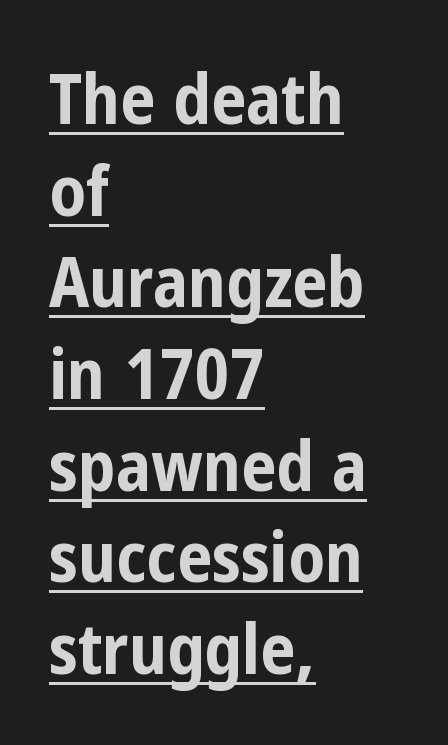
Q: Is the text bold? A: Yes.
Q: Is the text italic (slanted)? A: No, it is upright.
Q: Is the typeface a serif or a sans-serif typeface? A: Sans-serif.
Q: Is the text underlined? A: Yes.
Q: How is the paragraph aligned? A: Left-aligned.
Q: Is the spacing between letters normal or unusually wide? A: Normal.
Q: Is the spacing between lines tight, normal or loose? A: Normal.
Q: Width (condensed, normal, or wide)? A: Condensed.
Q: Stroke contrast? A: Low.
Q: x-height? A: Medium.
Q: Monospaced? A: No.
